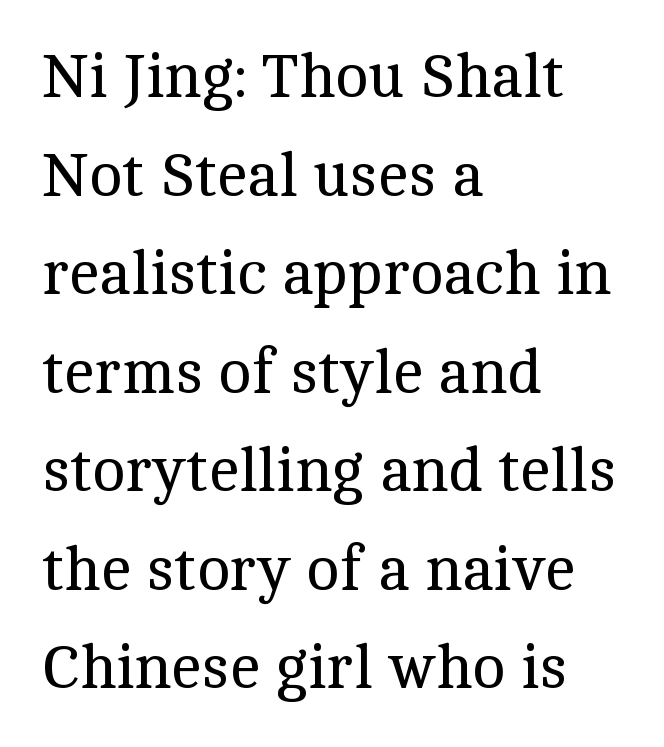
The string is rendered with underlining switched off. This sample keeps an unexceptional amount of space between lines. You can tell it's not italic because the verticals are truly vertical. A classic flush-left, rag-right setting is used for this passage. Is this a fixed-width face? No — the glyphs have proportional, varying widths. Short note: letters normally spaced.
